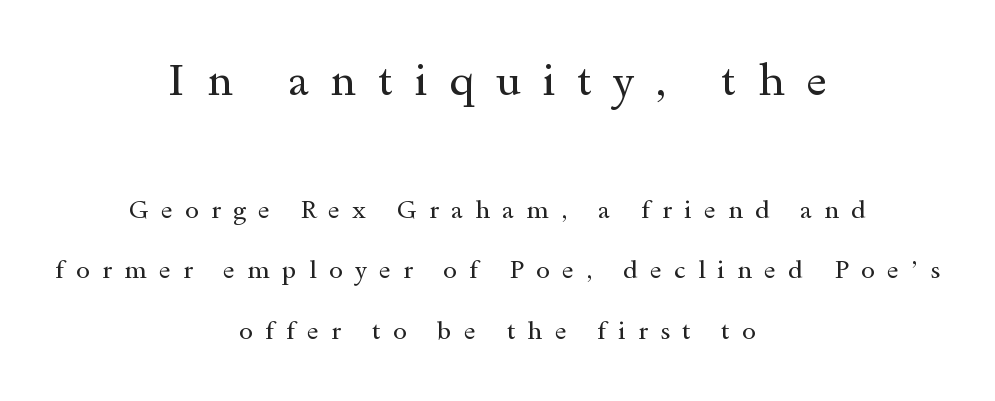
The image shows 44 px regular-weight, wide serif type, upright; set centered, loose line spacing (2.42x), unusually wide letter spacing (+0.49 em), not underlined; the first (top) block is 1.76x larger; a small x-height.
